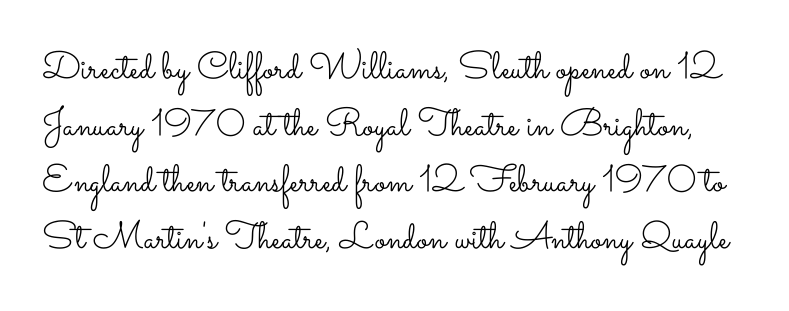
{"bold": "no", "weight": "light", "width": "wide", "stroke_contrast": "low", "x_height": "small", "monospaced": "no", "underline": "no", "line_spacing": "normal", "line_spacing_ratio": 1.49, "letter_spacing": "normal", "letter_spacing_em": 0.0, "glyph_px": 38}
